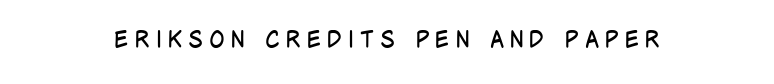
Q: Is the text bold? A: No.
Q: Is the text italic (slanted)? A: No, it is upright.
Q: Is the text underlined? A: No.
Q: Is the spacing between letters normal or unusually wide? A: Unusually wide.
